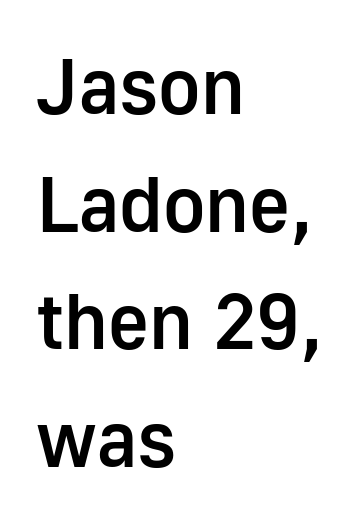
The image shows 79 px semibold sans-serif type, upright; set left-aligned, normal line spacing (1.49x), normal letter spacing, not underlined; low stroke contrast and a medium x-height.
